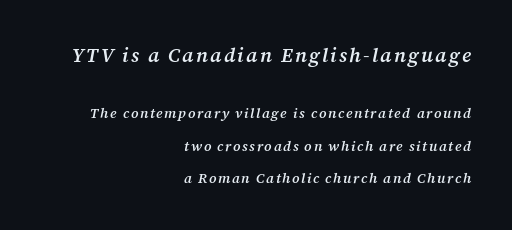
{"italic": "yes", "lean": "right", "slant_degrees": 12, "bold": "semi", "underline": "no", "align": "right", "line_spacing": "loose", "line_spacing_ratio": 2.32, "larger_block": "first", "size_ratio": 1.43, "glyph_px": 20}
